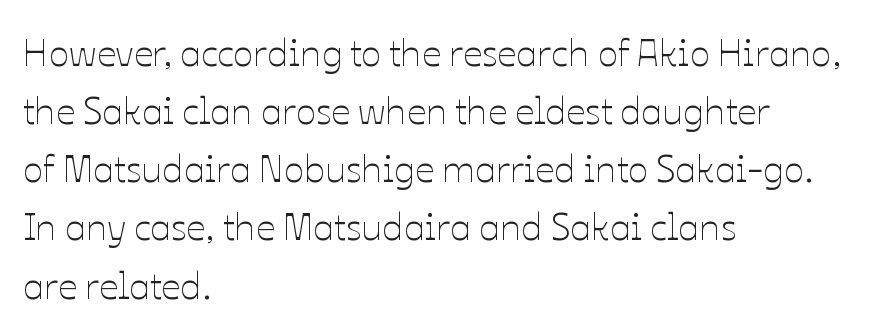
The image shows 38 px thin type, upright; set left-aligned, normal line spacing (1.53x), normal letter spacing, not underlined; low stroke contrast and a medium x-height.
